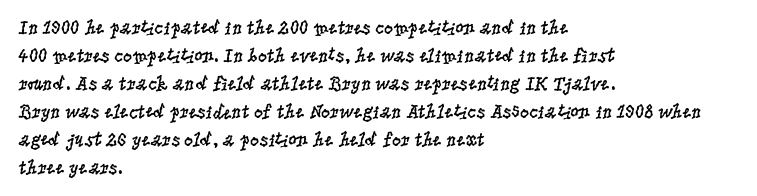
Compared with a centered layout, this one pins lines to the left instead. Evenly set lines give the paragraph a standard silhouette. Heft: none added — not bold. The baseline area is clear.
